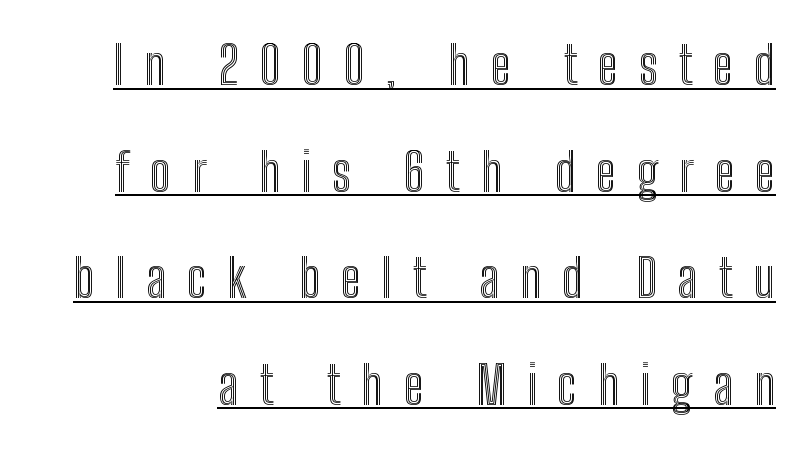
{"italic": "no", "width": "condensed", "x_height": "medium", "monospaced": "no", "underline": "yes", "line_spacing": "loose", "line_spacing_ratio": 2.01, "letter_spacing": "wide", "letter_spacing_em": 0.39, "glyph_px": 53}
